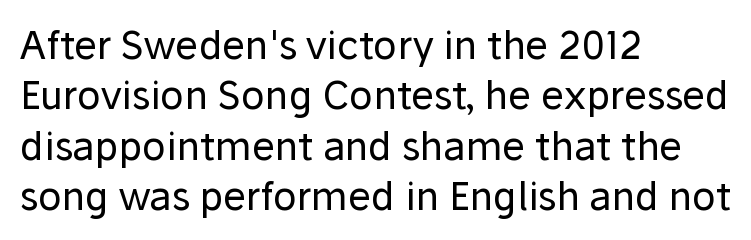
Q: Is the text bold? A: No.
Q: Is the text italic (slanted)? A: No, it is upright.
Q: Is the typeface a serif or a sans-serif typeface? A: Sans-serif.
Q: Is the text underlined? A: No.
Q: How is the paragraph aligned? A: Left-aligned.
Q: Is the spacing between letters normal or unusually wide? A: Normal.
Q: Is the spacing between lines tight, normal or loose? A: Normal.
Q: Width (condensed, normal, or wide)? A: Normal.
Q: Stroke contrast? A: Low.
Q: x-height? A: Medium.
Q: Monospaced? A: No.
